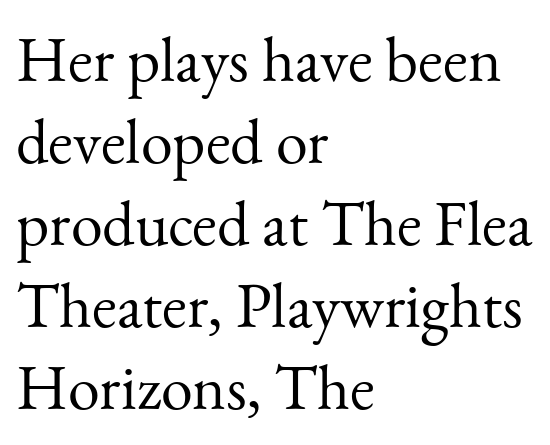
The image shows 64 px light serif type, upright; set left-aligned, normal line spacing (1.28x), normal letter spacing, not underlined; medium stroke contrast and a small x-height.
